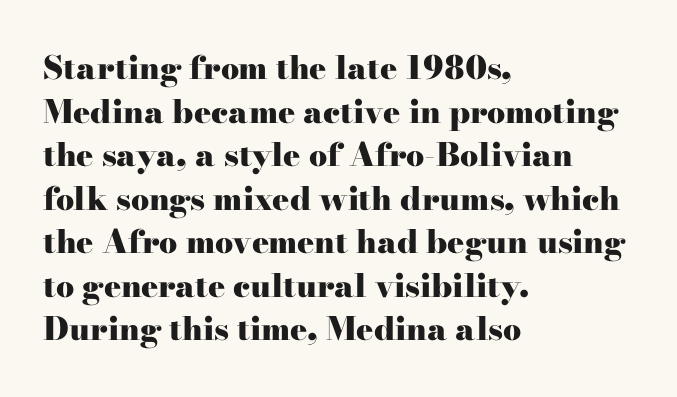
Is the block centered? No — it sits flush against the left margin. In terms of letterform style, serifs are clearly present. Honestly, the letter spacing is just normal — you wouldn't notice it. Unlike italic type, these characters show no tilt at all.
